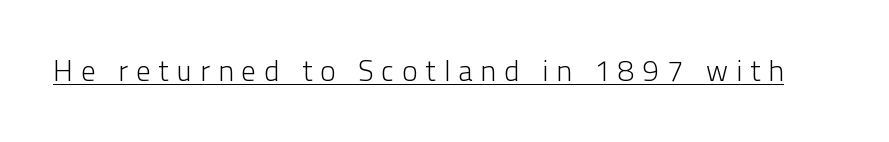
The typography opts for an upright posture over an oblique one. Tracking value appears strongly positive — letters spread wide. Typographically, this falls in the sans-serif category. Somebody hit Ctrl+U on this one — the words are underlined. Proportional: the letters do not fall into vertical columns.
